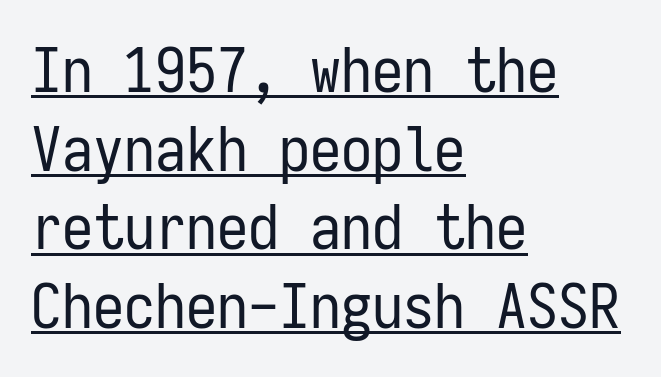
{"serif": "no", "italic": "no", "bold": "no", "weight": "regular", "width": "condensed", "stroke_contrast": "low", "x_height": "medium", "monospaced": "yes", "underline": "yes", "align": "left", "line_spacing": "normal", "line_spacing_ratio": 1.27, "letter_spacing": "normal", "letter_spacing_em": 0.0, "glyph_px": 62}
